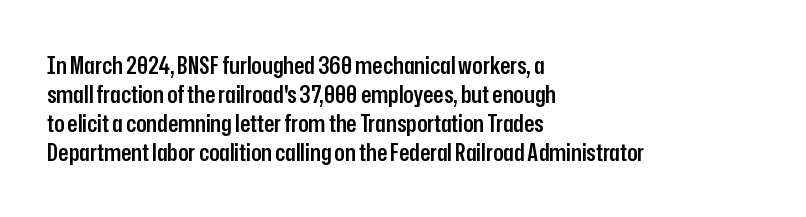
The image shows 24 px text type, upright; set left-aligned, line spacing 1.21x, normal letter spacing, not underlined.
